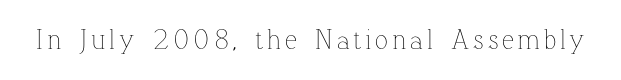
The space directly below the letters is spotless. The letters look calm and open, with moderate or lighter stems. Notice how the stems are strictly vertical — no italics here.
